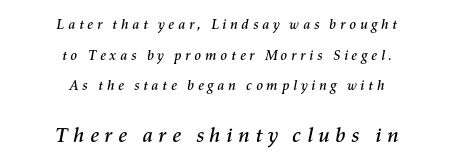
The lines are spread far apart with generous leading. Typeset on center — no edge is straight. The block sitting lower on the canvas is the one with enlarged characters. The strip under each line holds only bare page. Does extra space separate the letters? Yes, quite a lot of it. The face used here has a pronounced slope to its letters.
